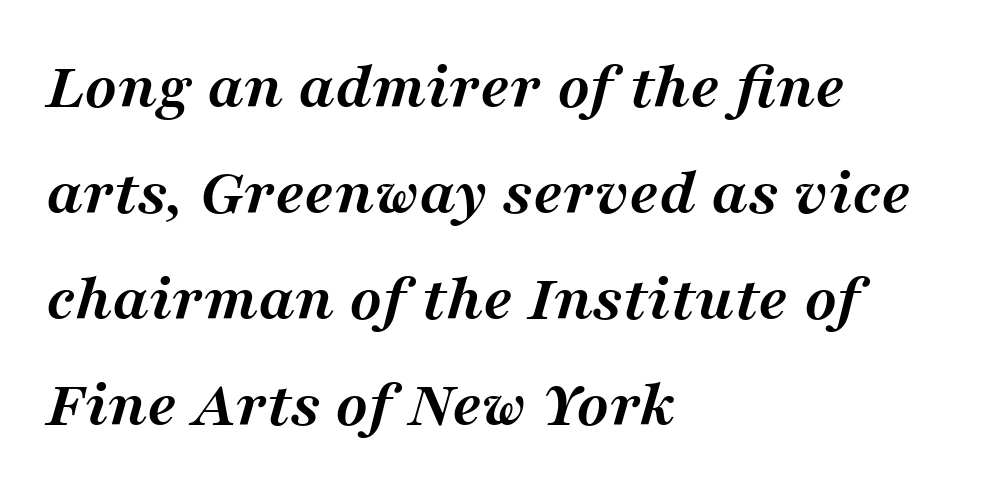
Q: Is the text bold? A: Yes.
Q: Is the text italic (slanted)? A: Yes, it leans right by about 16 degrees.
Q: Is the typeface a serif or a sans-serif typeface? A: Serif.
Q: Is the text underlined? A: No.
Q: How is the paragraph aligned? A: Left-aligned.
Q: Is the spacing between letters normal or unusually wide? A: Normal.
Q: Is the spacing between lines tight, normal or loose? A: Normal.
Q: Width (condensed, normal, or wide)? A: Normal.
Q: Stroke contrast? A: Medium.
Q: x-height? A: Medium.
Q: Monospaced? A: No.
